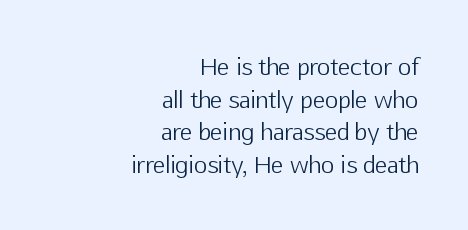
{"italic": "no", "bold": "no", "underline": "no", "align": "right", "line_spacing": "normal", "line_spacing_ratio": 1.42, "letter_spacing": "normal", "letter_spacing_em": 0.0, "glyph_px": 23}
